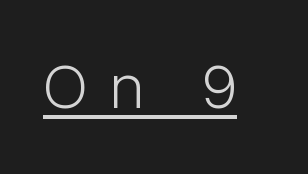
These glyphs show unthickened strokes, regular width or finer. Do the characters align in a grid? No, the font is proportional. A rule runs beneath these lines of type. Vertical strokes here are truly vertical.
